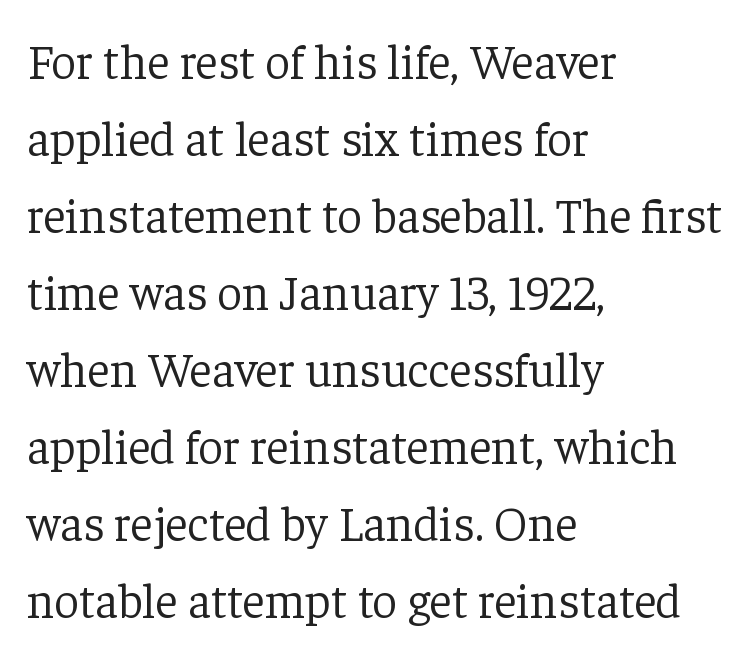
{"serif": "yes", "italic": "no", "bold": "no", "weight": "light", "width": "normal", "stroke_contrast": "low", "x_height": "medium", "monospaced": "no", "underline": "no", "align": "left", "line_spacing": "normal", "line_spacing_ratio": 1.57, "letter_spacing": "normal", "letter_spacing_em": 0.0, "glyph_px": 49}
